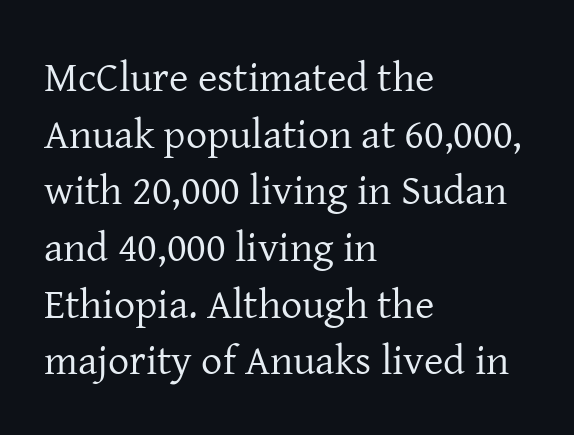
{"serif": "yes", "italic": "no", "bold": "no", "weight": "regular", "width": "normal", "stroke_contrast": "low", "x_height": "medium", "monospaced": "no", "underline": "no", "align": "left", "line_spacing": "normal", "line_spacing_ratio": 1.35, "letter_spacing": "normal", "letter_spacing_em": 0.0, "glyph_px": 42}
